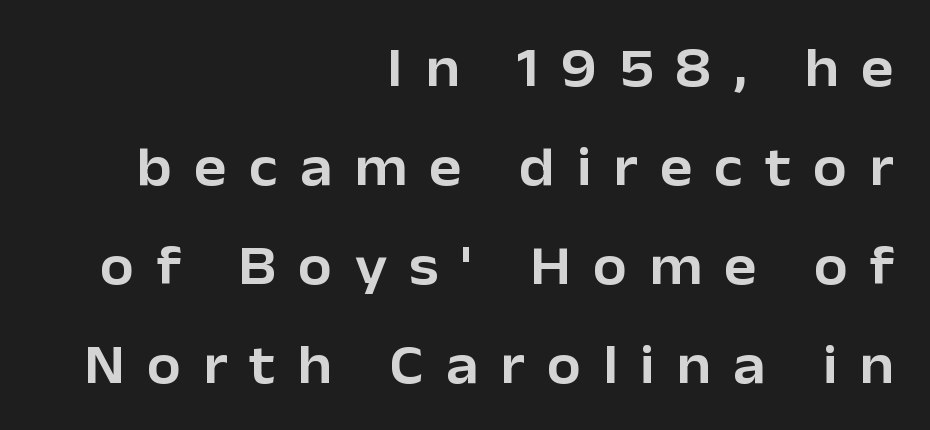
Regarding serifs, this sample does without them. The line texture is sparse and dotted thanks to wide tracking. The passage shown is typed in a proportional face where columns would drift. The lettering holds an erect, upright posture throughout. Notice how the passage keeps a crisp vertical edge on the right only. A clean baseline with only descenders dipping below it.
